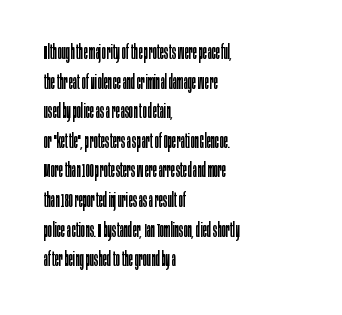
The image shows 20 px text type, upright; set left-aligned, normal line spacing (1.48x), normal letter spacing, not underlined.
